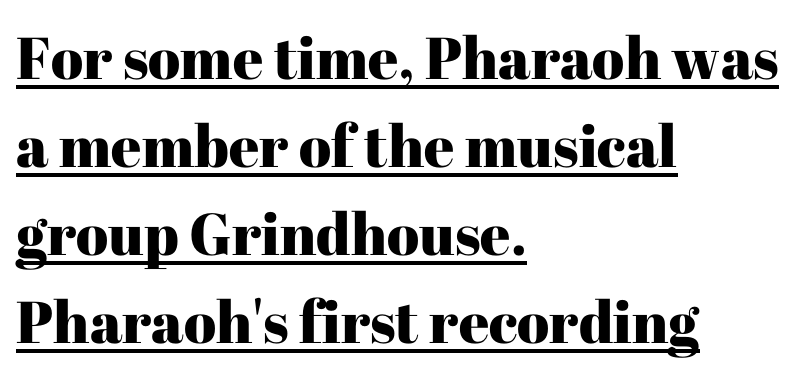
The image shows 59 px serif type, upright; set left-aligned, normal line spacing (1.49x), normal letter spacing, underlined; high stroke contrast and a medium x-height.
